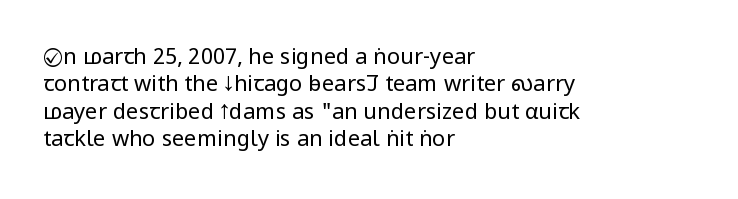
Q: Is the text bold? A: No.
Q: Is the text italic (slanted)? A: No, it is upright.
Q: Is the text underlined? A: No.
Q: How is the paragraph aligned? A: Left-aligned.
Q: Is the spacing between letters normal or unusually wide? A: Normal.
Q: Is the spacing between lines tight, normal or loose? A: Normal.
